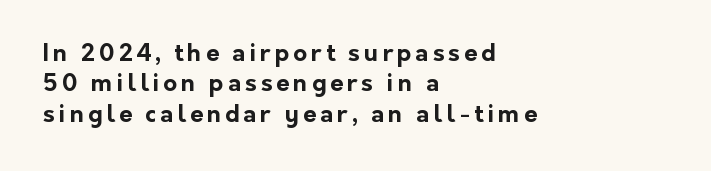
{"italic": "no", "bold": "yes", "underline": "no", "align": "left", "line_spacing": "normal", "line_spacing_ratio": 1.27, "glyph_px": 24}
